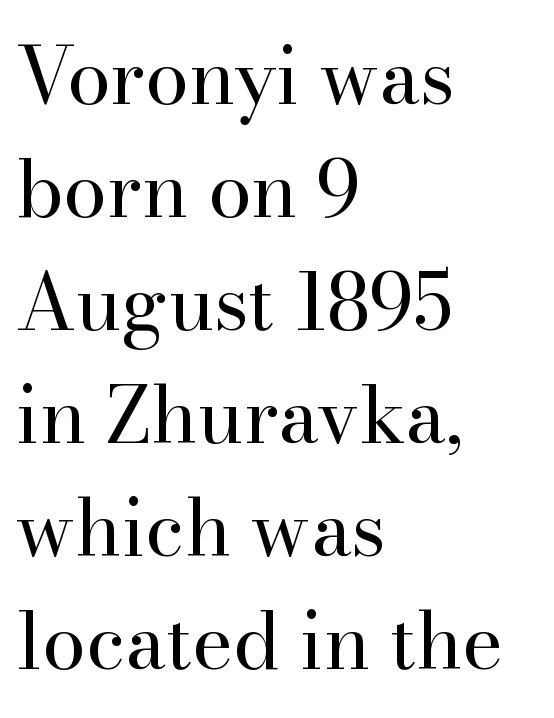
Serif or sans? Serif — the stroke terminals have little feet. Here the designer chose a conventional face with non-uniform glyph widths. Is the stroke heavy? The answer is a plain regular-or-lighter. Vertically, the passage feels balanced, rows spaced as you'd expect.
